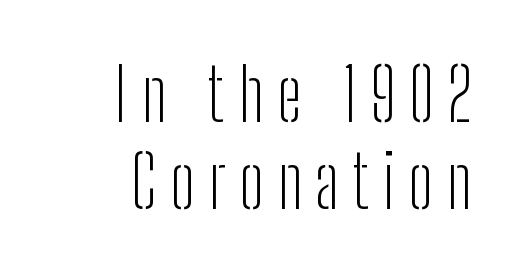
{"serif": "no", "italic": "no", "bold": "no", "weight": "light", "width": "condensed", "stroke_contrast": "low", "x_height": "medium", "monospaced": "no", "underline": "no", "align": "right", "line_spacing_ratio": 1.19, "glyph_px": 73}
